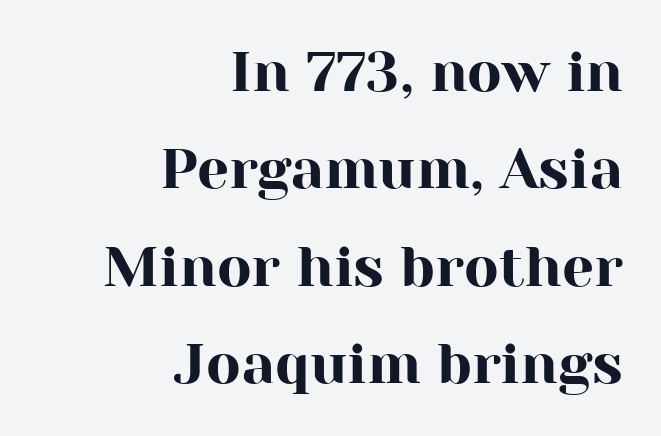
Q: Is the text italic (slanted)? A: No, it is upright.
Q: Is the typeface a serif or a sans-serif typeface? A: Serif.
Q: Is the text underlined? A: No.
Q: How is the paragraph aligned? A: Right-aligned.
Q: Is the spacing between letters normal or unusually wide? A: Normal.
Q: Width (condensed, normal, or wide)? A: Normal.
Q: Stroke contrast? A: High.
Q: x-height? A: Medium.
Q: Monospaced? A: No.
